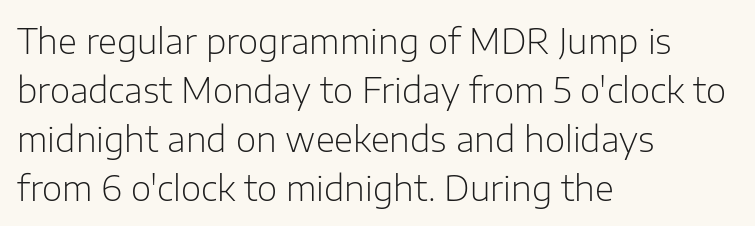
Q: Is the text bold? A: No.
Q: Is the text italic (slanted)? A: No, it is upright.
Q: Is the typeface a serif or a sans-serif typeface? A: Sans-serif.
Q: Is the text underlined? A: No.
Q: How is the paragraph aligned? A: Left-aligned.
Q: Is the spacing between letters normal or unusually wide? A: Normal.
Q: Is the spacing between lines tight, normal or loose? A: Normal.
Q: Width (condensed, normal, or wide)? A: Normal.
Q: Stroke contrast? A: Low.
Q: x-height? A: Medium.
Q: Monospaced? A: No.
